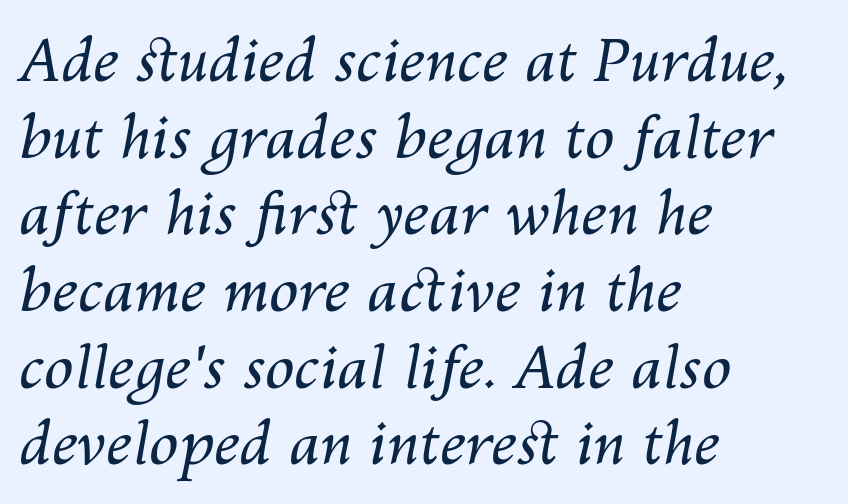
The image shows 59 px regular-weight type, italic (leaning right); set left-aligned, normal line spacing (1.3x), normal letter spacing, not underlined; medium stroke contrast and a medium x-height.
